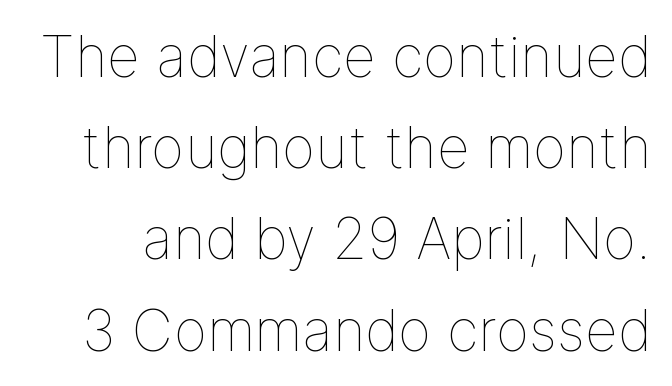
Spacing between characters is what you'd get straight out of the box. Notice how the stems are strictly vertical — no italics here. Honestly, the row spacing looks completely unremarkable. A typesetter would call this proportional, since set widths differ per character. Clear beneath every line of the passage. Caption: face not bold, strokes unweighted.
